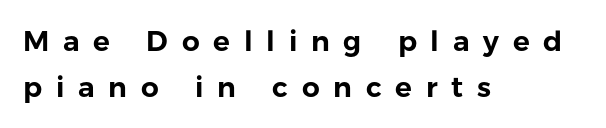
{"serif": "no", "italic": "no", "width": "normal", "stroke_contrast": "low", "x_height": "medium", "monospaced": "no", "underline": "no", "align": "left", "line_spacing": "normal", "line_spacing_ratio": 1.64, "letter_spacing": "wide", "letter_spacing_em": 0.49, "glyph_px": 28}
